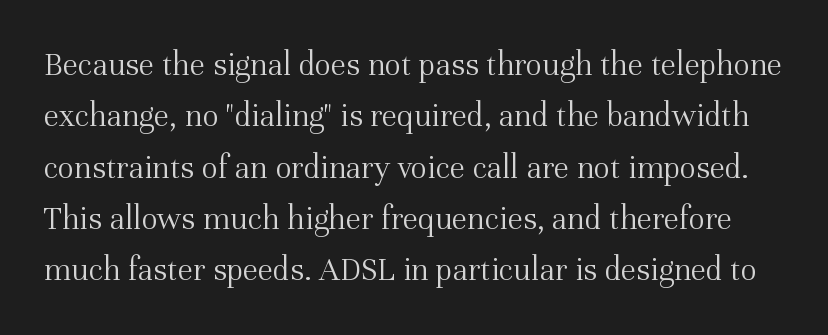
Q: Is the text bold? A: No.
Q: Is the text italic (slanted)? A: No, it is upright.
Q: Is the typeface a serif or a sans-serif typeface? A: Serif.
Q: Is the text underlined? A: No.
Q: Is the spacing between letters normal or unusually wide? A: Normal.
Q: Is the spacing between lines tight, normal or loose? A: Normal.
Q: Width (condensed, normal, or wide)? A: Normal.
Q: Stroke contrast? A: Medium.
Q: x-height? A: Medium.
Q: Monospaced? A: No.
